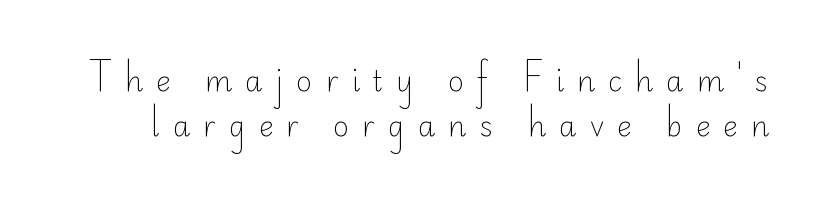
{"serif": "no", "italic": "no", "bold": "no", "weight": "light", "width": "normal", "stroke_contrast": "low", "x_height": "small", "monospaced": "no", "underline": "no", "line_spacing": "normal", "line_spacing_ratio": 1.61, "letter_spacing": "wide", "letter_spacing_em": 0.46, "glyph_px": 28}
